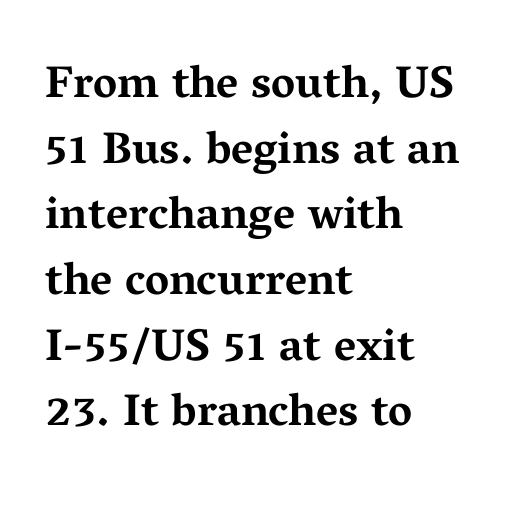
{"serif": "yes", "italic": "no", "bold": "yes", "weight": "bold", "width": "wide", "stroke_contrast": "medium", "x_height": "medium", "monospaced": "no", "underline": "no", "align": "left", "line_spacing": "normal", "line_spacing_ratio": 1.46, "letter_spacing": "normal", "letter_spacing_em": 0.0, "glyph_px": 45}
